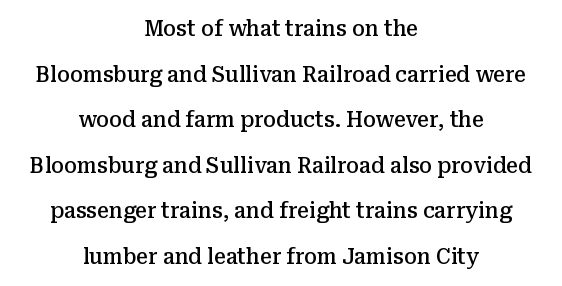
Posture: straight, roman, zero tilt. Vertical spacing — loose. The tracking reads as untouched default to a designer's eye. The baseline area is clear.
